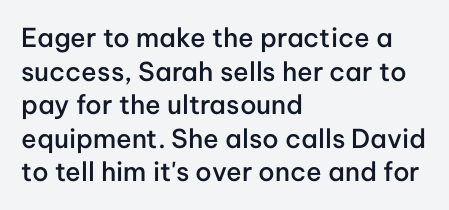
The image shows 26 px text type, upright; set left-aligned, normal line spacing (1.29x), normal letter spacing, not underlined.
